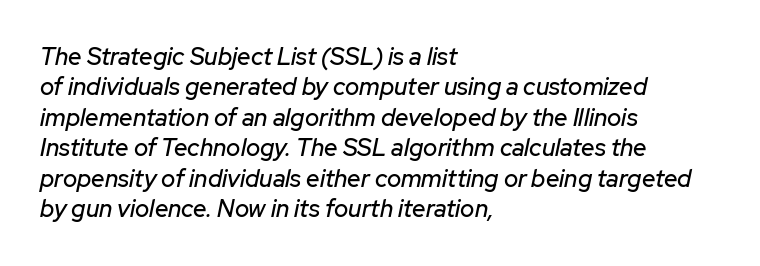
Q: Is the text italic (slanted)? A: Yes, it leans right by about 12 degrees.
Q: Is the text underlined? A: No.
Q: How is the paragraph aligned? A: Left-aligned.
Q: Is the spacing between letters normal or unusually wide? A: Normal.
Q: Is the spacing between lines tight, normal or loose? A: Normal.
